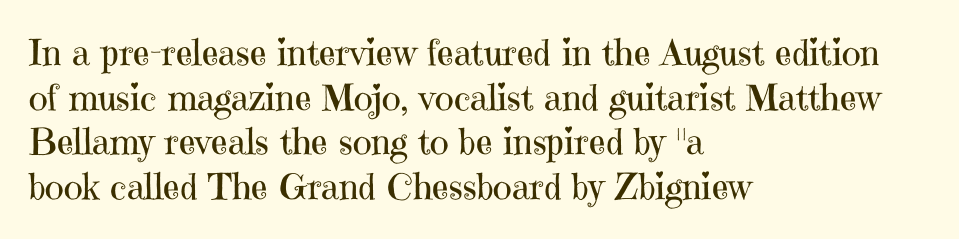
Stroke terminals: seriffed. Is the stroke heavy? The answer is a plain regular-or-lighter. Caption: multi-line text, flush left, ragged right. Characters remain perfectly vertical along every line. No word sits above an underline.
